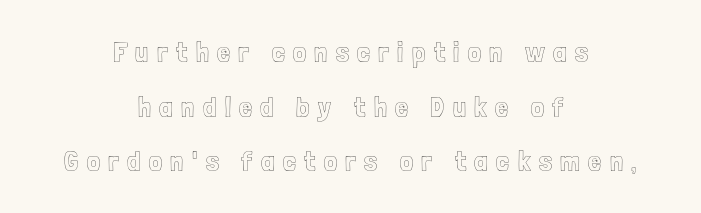
The image shows 29 px condensed type, upright; set centered, line spacing 1.88x, unusually wide letter spacing (+0.29 em), not underlined; a medium x-height.
